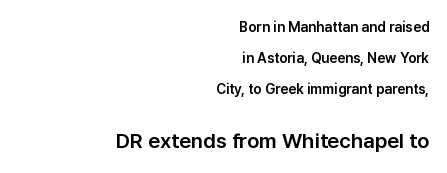
{"italic": "no", "underline": "no", "align": "right", "line_spacing": "loose", "line_spacing_ratio": 2.23, "letter_spacing": "normal", "letter_spacing_em": 0.0, "larger_block": "second", "size_ratio": 1.5, "glyph_px": 21}
